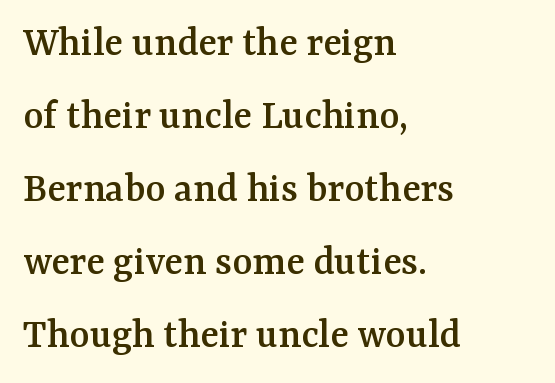
Q: Is the text italic (slanted)? A: No, it is upright.
Q: Is the typeface a serif or a sans-serif typeface? A: Serif.
Q: Is the text underlined? A: No.
Q: How is the paragraph aligned? A: Left-aligned.
Q: Is the spacing between letters normal or unusually wide? A: Normal.
Q: Is the spacing between lines tight, normal or loose? A: Normal.
Q: Width (condensed, normal, or wide)? A: Normal.
Q: Stroke contrast? A: Medium.
Q: x-height? A: Medium.
Q: Monospaced? A: No.
